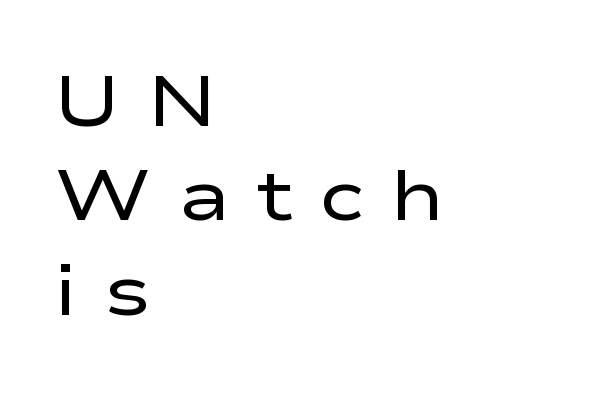
Q: Is the text bold? A: No.
Q: Is the text italic (slanted)? A: No, it is upright.
Q: Is the typeface a serif or a sans-serif typeface? A: Sans-serif.
Q: Is the text underlined? A: No.
Q: How is the paragraph aligned? A: Left-aligned.
Q: Is the spacing between letters normal or unusually wide? A: Unusually wide.
Q: Is the spacing between lines tight, normal or loose? A: Normal.
Q: Width (condensed, normal, or wide)? A: Wide.
Q: Stroke contrast? A: Low.
Q: x-height? A: Medium.
Q: Monospaced? A: No.
